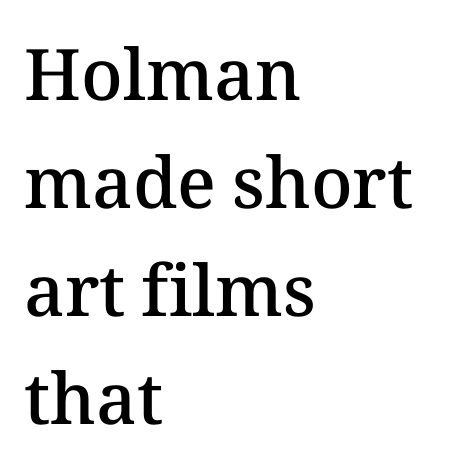
{"italic": "no", "bold": "semi", "weight": "semibold", "width": "normal", "stroke_contrast": "medium", "x_height": "medium", "monospaced": "no", "underline": "no", "align": "left", "line_spacing": "normal", "line_spacing_ratio": 1.52, "letter_spacing": "normal", "letter_spacing_em": 0.0, "glyph_px": 71}
